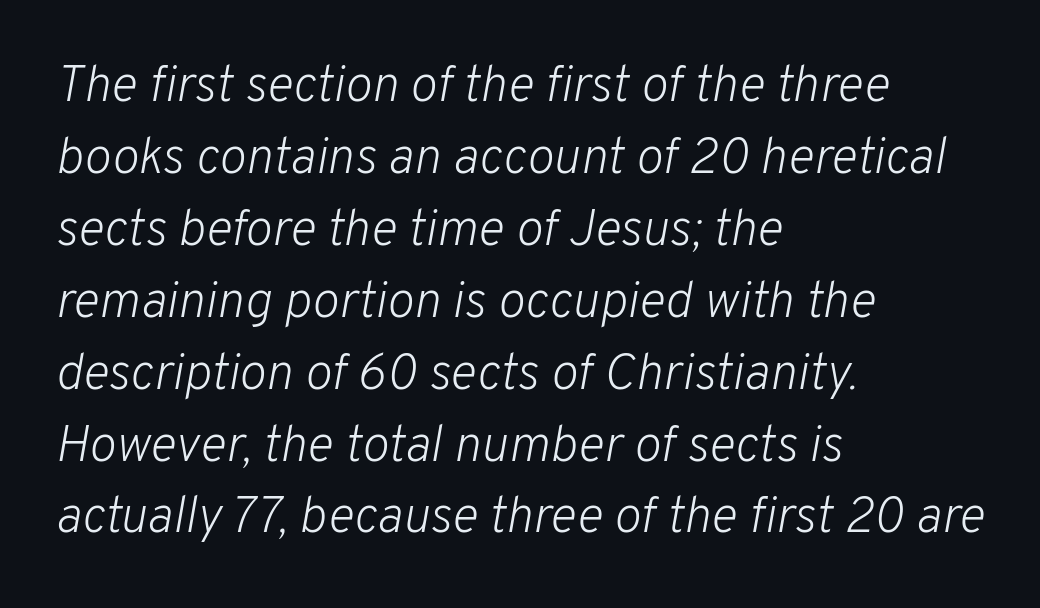
The image shows 51 px light type, italic (leaning right); set left-aligned, normal line spacing (1.41x), normal letter spacing, not underlined; low stroke contrast and a medium x-height.
